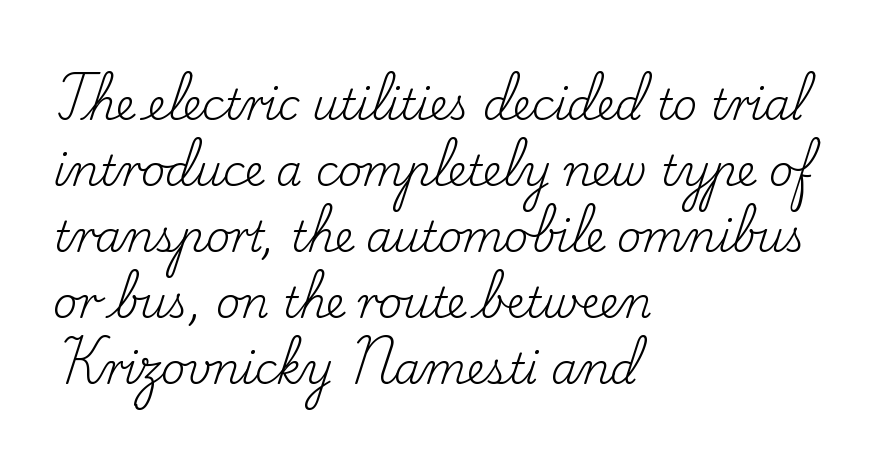
Q: Is the text bold? A: No.
Q: Is the text italic (slanted)? A: Yes.
Q: Is the typeface a serif or a sans-serif typeface? A: Serif.
Q: Is the text underlined? A: No.
Q: How is the paragraph aligned? A: Left-aligned.
Q: Is the spacing between letters normal or unusually wide? A: Normal.
Q: Is the spacing between lines tight, normal or loose? A: Normal.
Q: Width (condensed, normal, or wide)? A: Normal.
Q: Stroke contrast? A: Low.
Q: x-height? A: Small.
Q: Monospaced? A: No.
